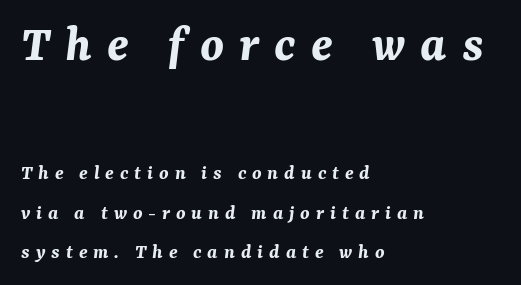
Q: Is the text bold? A: Yes.
Q: Is the text italic (slanted)? A: Yes, it leans right by about 7 degrees.
Q: Is the text underlined? A: No.
Q: How is the paragraph aligned? A: Left-aligned.
Q: Is the spacing between letters normal or unusually wide? A: Unusually wide.
Q: Which block of text is set in a larger size, the first (top) or the second (bottom)? A: The first (top) one.
Q: Width (condensed, normal, or wide)? A: Normal.
Q: Stroke contrast? A: Medium.
Q: x-height? A: Medium.
Q: Monospaced? A: No.
